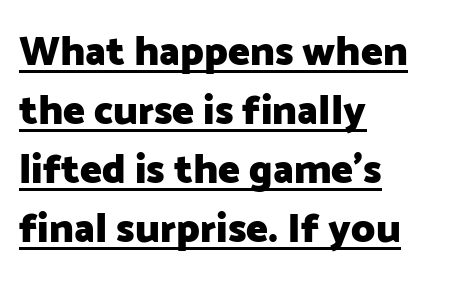
Does the copy run flush right? No — it runs flush left. Is there any slant? The stems are plumb. A dark, heavy texture on the line: the type is bold. Proportional: the letters do not fall into vertical columns. Glance below the letters and you will spot a drawn line. The passage shown is typeset with a sans-serif family.
